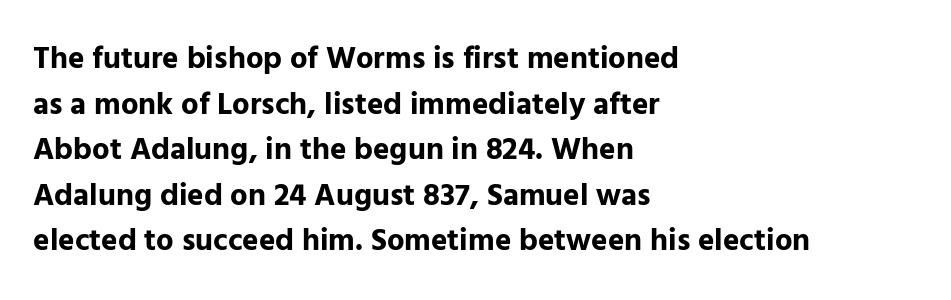
Q: Is the text bold? A: Yes.
Q: Is the text italic (slanted)? A: No, it is upright.
Q: Is the typeface a serif or a sans-serif typeface? A: Sans-serif.
Q: Is the text underlined? A: No.
Q: How is the paragraph aligned? A: Left-aligned.
Q: Is the spacing between letters normal or unusually wide? A: Normal.
Q: Is the spacing between lines tight, normal or loose? A: Normal.
Q: Width (condensed, normal, or wide)? A: Normal.
Q: Stroke contrast? A: Low.
Q: x-height? A: Medium.
Q: Monospaced? A: No.
